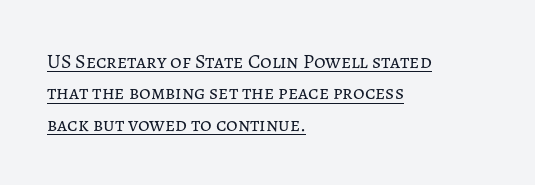
Q: Is the text bold? A: No.
Q: Is the text italic (slanted)? A: No, it is upright.
Q: Is the text underlined? A: Yes.
Q: How is the paragraph aligned? A: Left-aligned.
Q: Is the spacing between letters normal or unusually wide? A: Normal.
Q: Is the spacing between lines tight, normal or loose? A: Normal.
